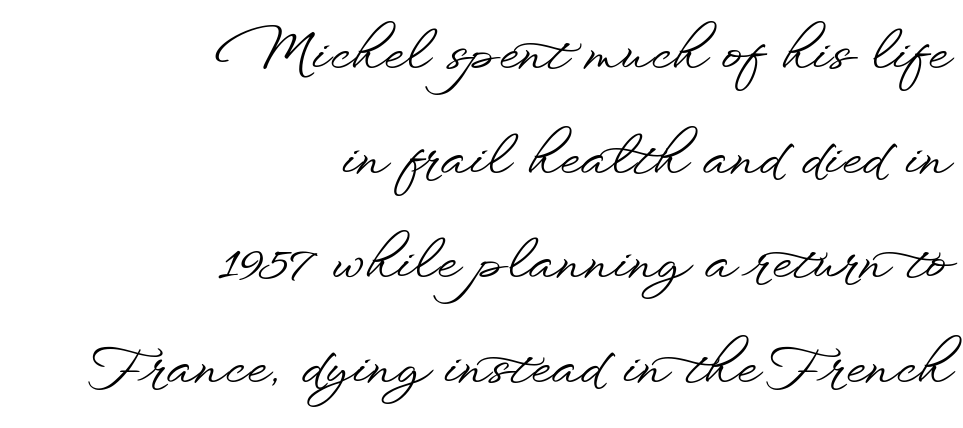
The image shows 52 px wide sans-serif type; set right-aligned, loose line spacing (2.01x), normal letter spacing, not underlined; low stroke contrast and a small x-height.
